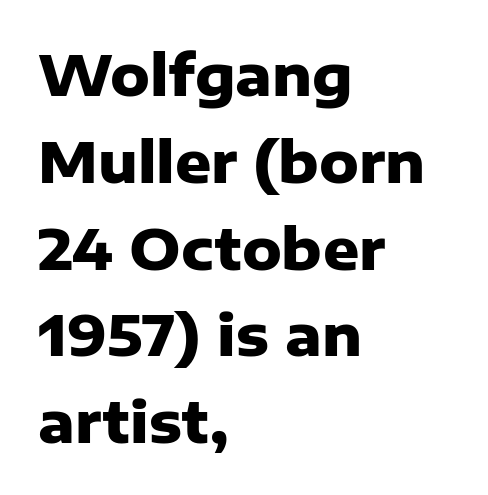
The image shows 56 px heavy sans-serif type, upright; set left-aligned, normal line spacing (1.55x), normal letter spacing, not underlined; low stroke contrast and a medium x-height.
